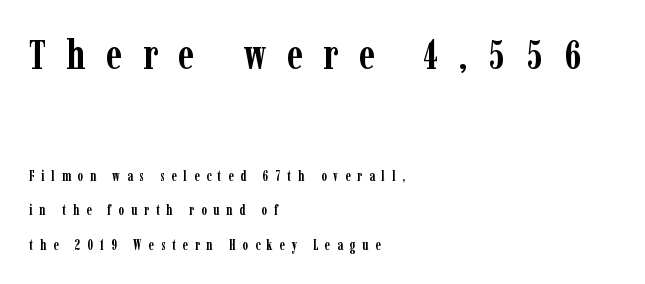
Between one letter and the next there's a generous, obvious gap. This block would shrink considerably if given ordinary leading; it's expanded now. Ordinary non-slanted type is in use. Each letter keeps its own natural width here, so spacing adapts to shape.
